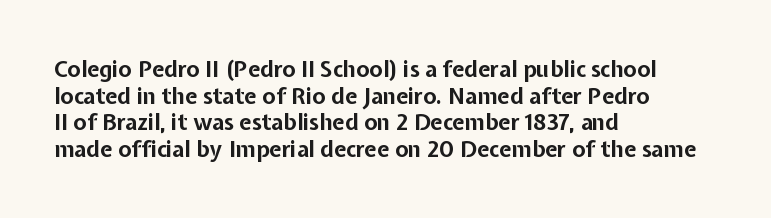
The image shows 22 px bold type, upright; set left-aligned, line spacing 1.21x, normal letter spacing, not underlined.
